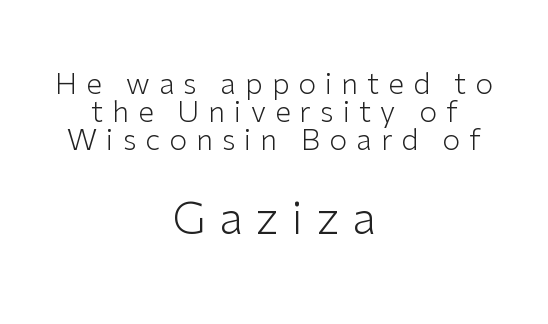
These lines are rendered in a variable-pitch font. Think standard paragraph weight, or any step lighter than that. Tracking value appears strongly positive — letters spread wide. Where is the straight margin? There isn't one; the lines are centered. The font family rendered here belongs to the sans-serif group.
